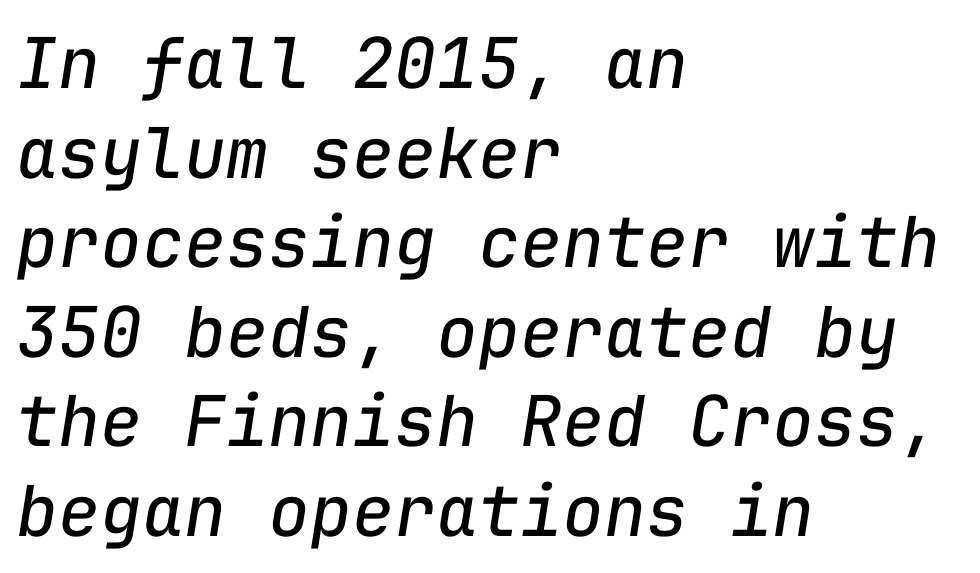
Evenly set lines give the paragraph a standard silhouette. In terms of letterspacing, this is plain default setting. The whole block is typeset with a tilt. Clear beneath every line of the passage.
